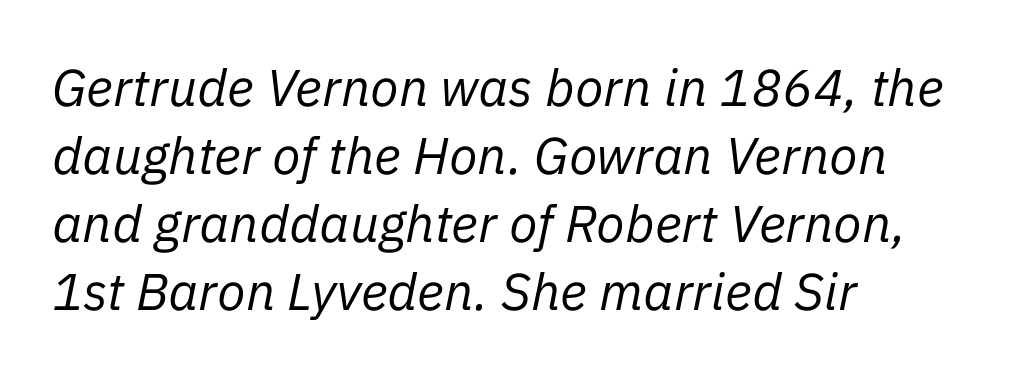
Any mark beneath the type? The region is blank. The passage shown is typed in a proportional face where columns would drift. Does the leading feel generous? No, just average. The characters are drawn with everyday or finer stroke widths. A typesetter would mark this as italic. Left-aligned paragraph, ragged on the right.
